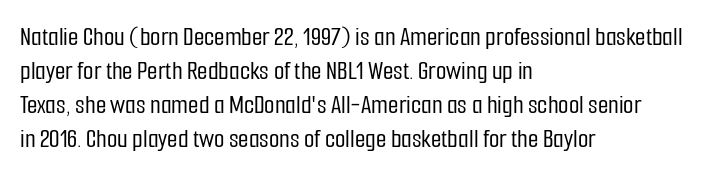
{"italic": "no", "underline": "no", "align": "left", "line_spacing": "normal", "line_spacing_ratio": 1.26, "letter_spacing": "normal", "letter_spacing_em": 0.0, "glyph_px": 27}
